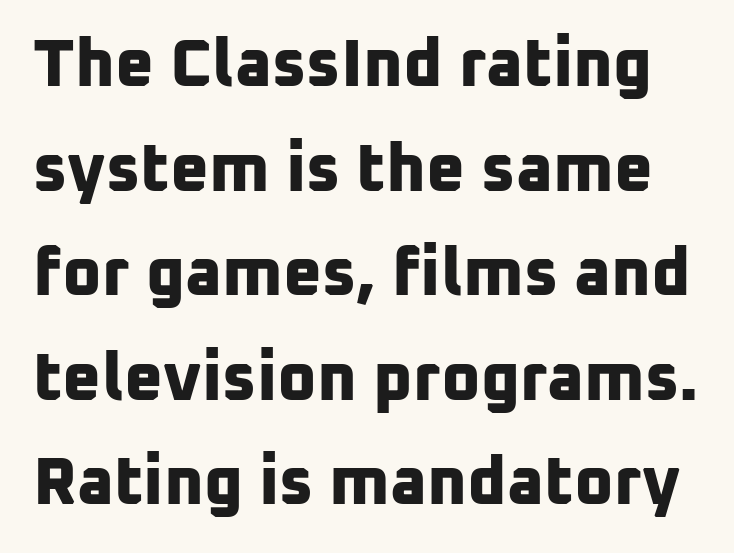
The image shows 67 px bold sans-serif type; set normal line spacing (1.56x), normal letter spacing, not underlined; low stroke contrast and a medium x-height.
